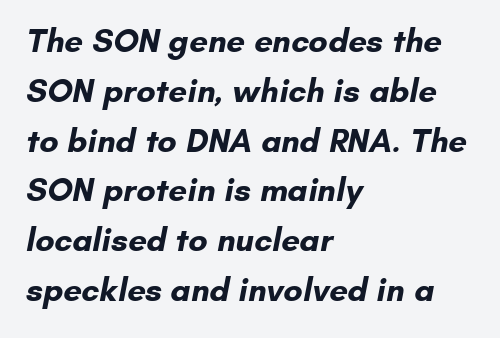
The image shows 33 px bold sans-serif type; set left-aligned, normal line spacing (1.51x), normal letter spacing, not underlined; low stroke contrast and a small x-height.
